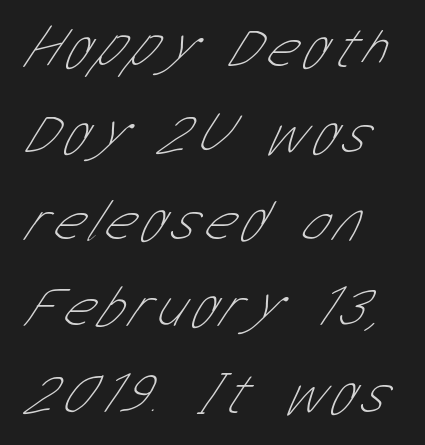
The image shows 58 px thin, condensed sans-serif type; set left-aligned, normal line spacing (1.49x), not underlined; low stroke contrast and a medium x-height.
